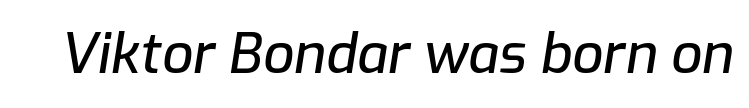
Students, note that the glyphs here touch the page at normal intervals. Type without underlining. The passage shown is typed in a proportional face where columns would drift. Tall strokes in this sample are angled rather than plumb.
